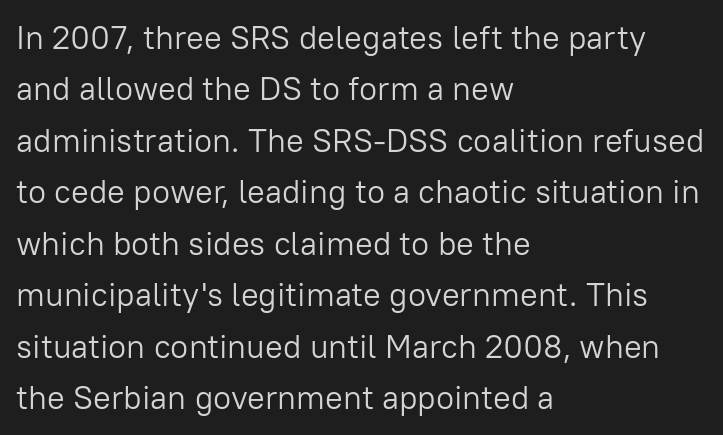
{"serif": "no", "italic": "no", "bold": "no", "weight": "light", "width": "normal", "stroke_contrast": "low", "x_height": "medium", "monospaced": "no", "underline": "no", "align": "left", "line_spacing": "normal", "line_spacing_ratio": 1.56, "letter_spacing": "normal", "letter_spacing_em": 0.0, "glyph_px": 33}
